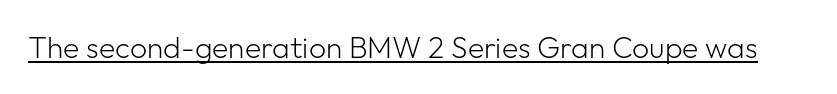
{"serif": "no", "italic": "no", "bold": "no", "weight": "light", "width": "normal", "stroke_contrast": "low", "x_height": "medium", "monospaced": "no", "underline": "yes", "letter_spacing": "normal", "letter_spacing_em": 0.0, "glyph_px": 30}
